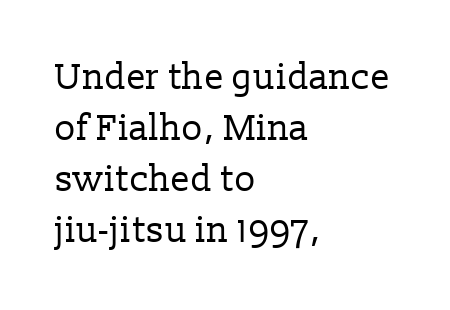
Layout note: lines flush left. Check under the words: just untouched page. The glyphs in this specimen are seriffed. When letters stand straight like this, we call the style roman or upright.
